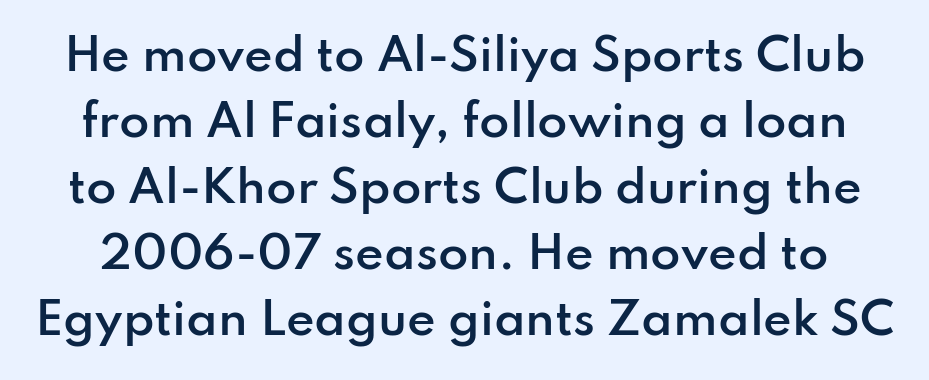
The image shows 44 px semibold sans-serif type, upright; set normal line spacing (1.5x), normal letter spacing, not underlined; low stroke contrast and a small x-height.
